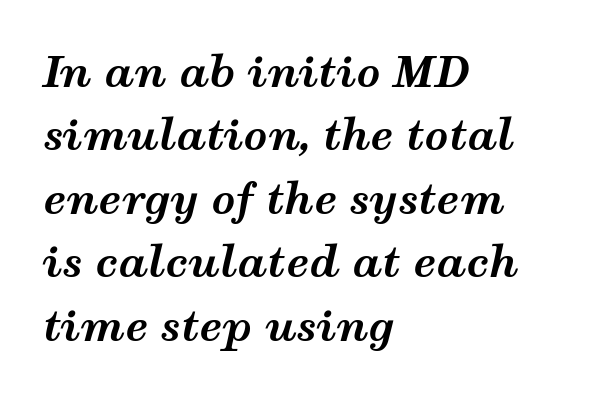
The image shows 42 px bold, wide type, italic (leaning right); set left-aligned, normal line spacing (1.51x), normal letter spacing, not underlined; medium stroke contrast and a medium x-height.
